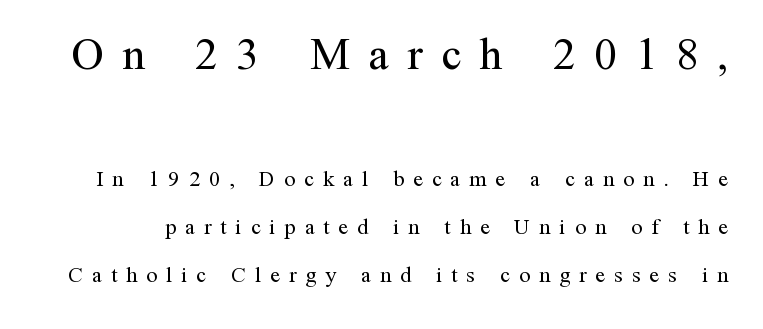
The image shows 45 px regular-weight serif type, upright; set loose line spacing (2.18x), unusually wide letter spacing (+0.41 em), not underlined; the first (top) block is 2.05x larger; medium stroke contrast and a medium x-height.
